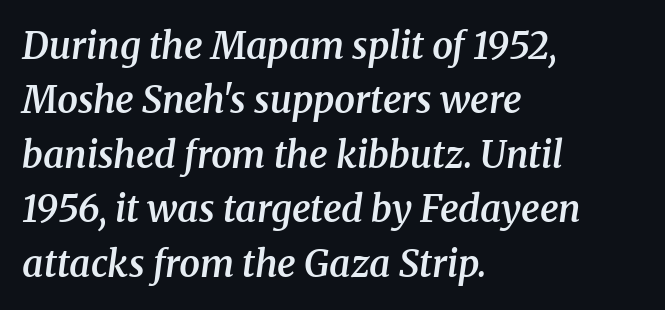
{"serif": "yes", "italic": "yes", "lean": "right", "slant_degrees": 8, "bold": "semi", "weight": "semibold", "width": "normal", "stroke_contrast": "medium", "x_height": "medium", "monospaced": "no", "underline": "no", "align": "left", "line_spacing": "normal", "line_spacing_ratio": 1.47, "letter_spacing": "normal", "letter_spacing_em": 0.0, "glyph_px": 37}
